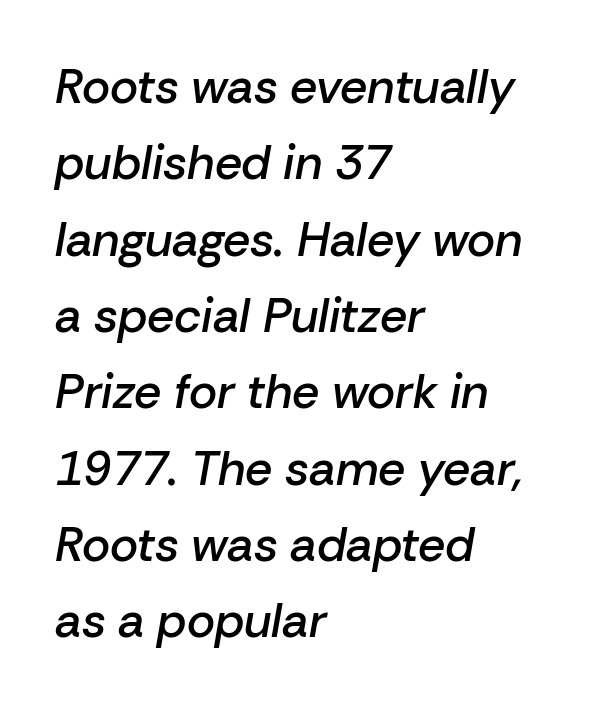
{"italic": "yes", "lean": "right", "slant_degrees": 10, "bold": "semi", "weight": "semibold", "width": "normal", "stroke_contrast": "low", "x_height": "medium", "monospaced": "no", "underline": "no", "align": "left", "line_spacing": "normal", "line_spacing_ratio": 1.59, "letter_spacing": "normal", "letter_spacing_em": 0.0, "glyph_px": 48}
